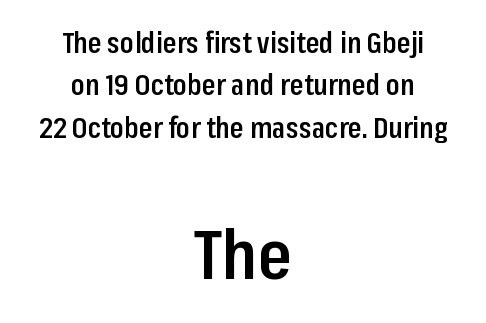
The image shows 69 px semibold, condensed sans-serif type, upright; set centered, normal line spacing (1.51x), normal letter spacing, not underlined; the second (bottom) block is 2.46x larger; low stroke contrast and a medium x-height.
